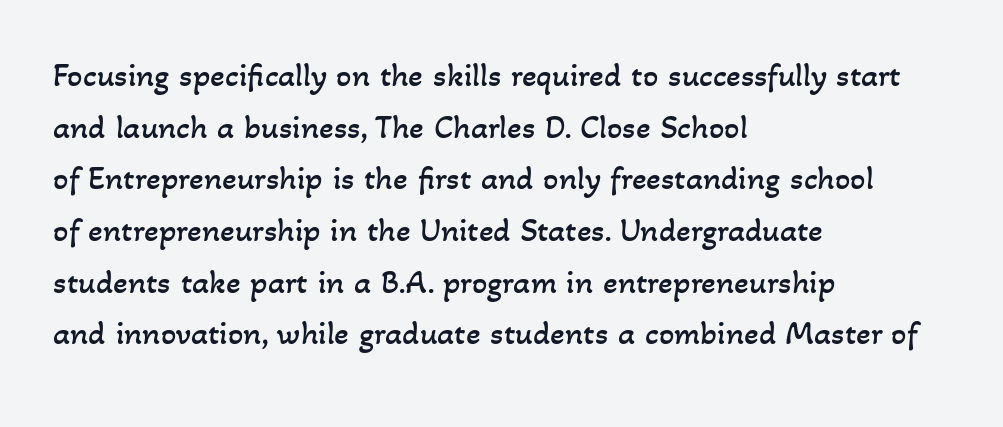
{"bold": "no", "weight": "regular", "width": "normal", "stroke_contrast": "low", "x_height": "small", "monospaced": "no", "underline": "no", "align": "left", "line_spacing": "normal", "line_spacing_ratio": 1.52, "letter_spacing": "normal", "letter_spacing_em": 0.0, "glyph_px": 34}
